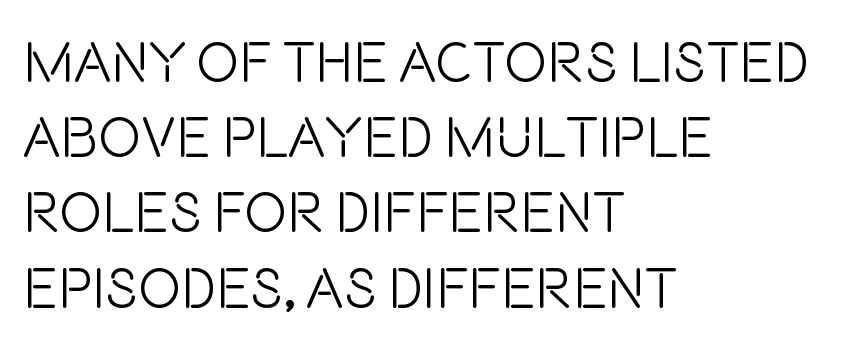
{"serif": "no", "italic": "no", "bold": "no", "weight": "light", "width": "condensed", "stroke_contrast": "low", "x_height": "large", "monospaced": "no", "underline": "no", "align": "left", "line_spacing": "normal", "line_spacing_ratio": 1.32, "letter_spacing": "normal", "letter_spacing_em": 0.0, "glyph_px": 57}
